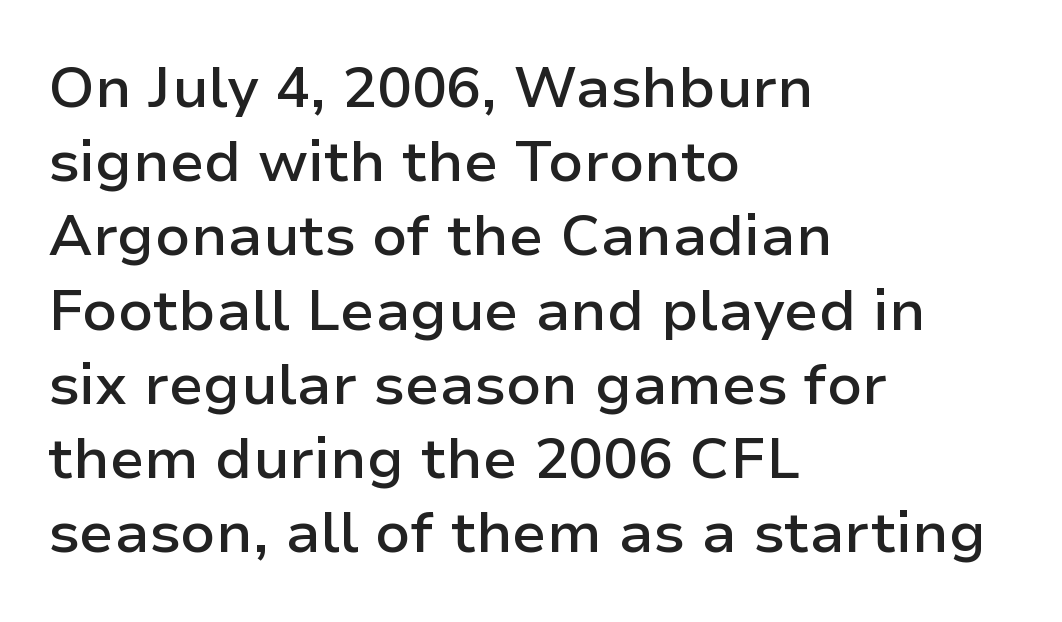
{"serif": "no", "italic": "no", "bold": "semi", "weight": "semibold", "width": "normal", "stroke_contrast": "low", "x_height": "medium", "monospaced": "no", "underline": "no", "align": "left", "line_spacing": "normal", "line_spacing_ratio": 1.28, "letter_spacing": "normal", "letter_spacing_em": 0.0, "glyph_px": 58}
